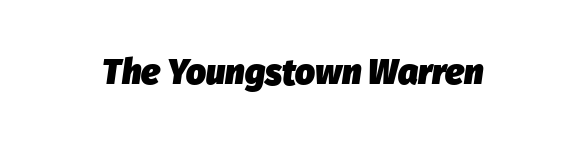
The image shows 35 px heavy type, italic (leaning right); set normal letter spacing, not underlined; low stroke contrast and a medium x-height.
